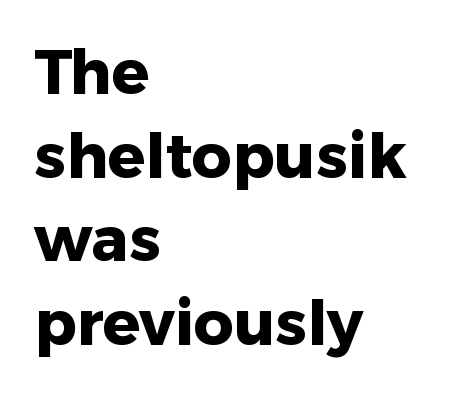
The rendering uses a moderate line-height, typical for paragraphs. In terms of weight, the rendering is a true, heavy bold. Varying glyph widths throughout — classic text-font behaviour. The baseline area is clear. It's the straight-up-and-down kind of type. The face used here is rendered with its standard letterfit.
